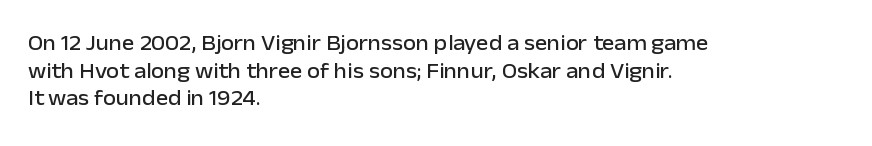
The image shows 21 px text type, upright; set left-aligned, normal line spacing (1.32x), normal letter spacing, not underlined.
